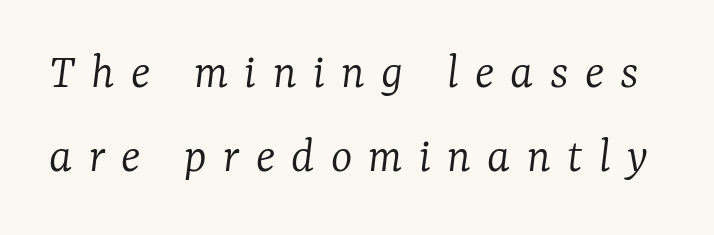
A typesetter would call this leading conventional body-copy spacing. Descenders hang freely into open space. Observe the wide spacing: letters keep a clear distance from each other. Looks like regular typesetting: each glyph gets only the width it needs. Stems and bowls with no extra thickness — not bold.
